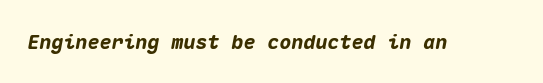
The image shows 20 px bold type, italic (leaning right); set normal letter spacing, not underlined.
